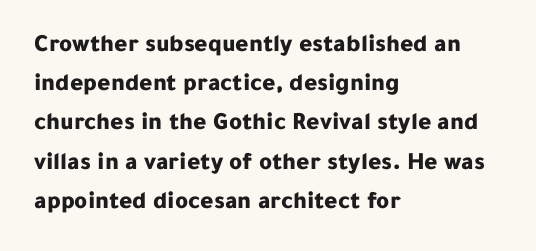
{"italic": "no", "bold": "yes", "underline": "no", "align": "left", "line_spacing": "normal", "line_spacing_ratio": 1.57, "letter_spacing": "normal", "letter_spacing_em": 0.0, "glyph_px": 25}
